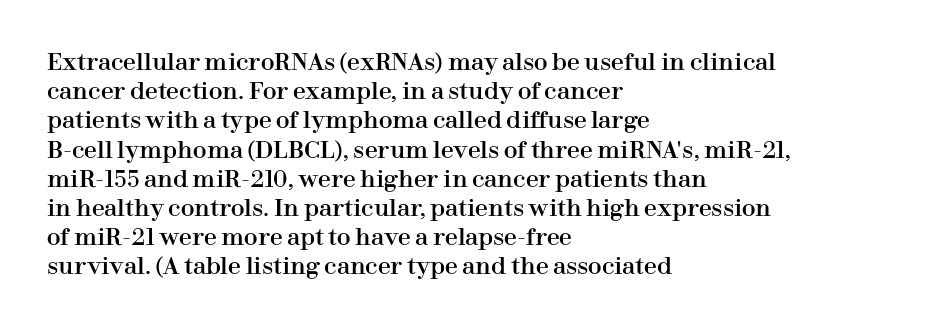
Q: Is the text italic (slanted)? A: No, it is upright.
Q: Is the text underlined? A: No.
Q: How is the paragraph aligned? A: Left-aligned.
Q: Is the spacing between letters normal or unusually wide? A: Normal.
Q: Is the spacing between lines tight, normal or loose? A: Normal.
